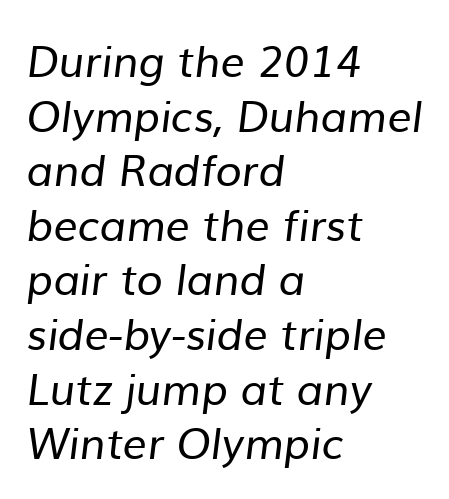
Descenders hang freely into open space. This rendering uses left alignment, leaving the right contour irregular. There is no visible air inserted between adjacent glyphs. Is this a fixed-width face? No — the glyphs have proportional, varying widths. The letters look calm and open, with moderate or lighter stems. The designer went with a sans here, leaving each stem footless.
